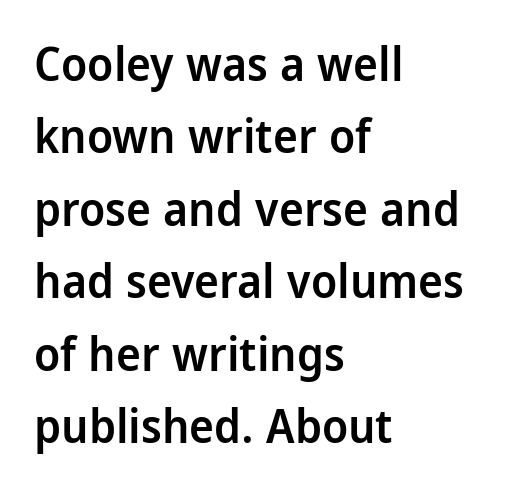
{"serif": "no", "italic": "no", "bold": "semi", "weight": "semibold", "width": "condensed", "stroke_contrast": "low", "x_height": "large", "monospaced": "no", "underline": "no", "align": "left", "line_spacing": "normal", "line_spacing_ratio": 1.54, "letter_spacing": "normal", "letter_spacing_em": 0.0, "glyph_px": 47}
